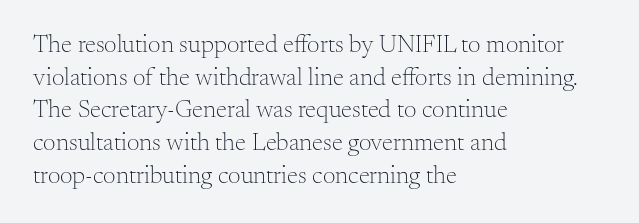
{"italic": "no", "bold": "no", "underline": "no", "align": "left", "line_spacing": "normal", "line_spacing_ratio": 1.31, "letter_spacing": "normal", "letter_spacing_em": 0.0, "glyph_px": 25}
